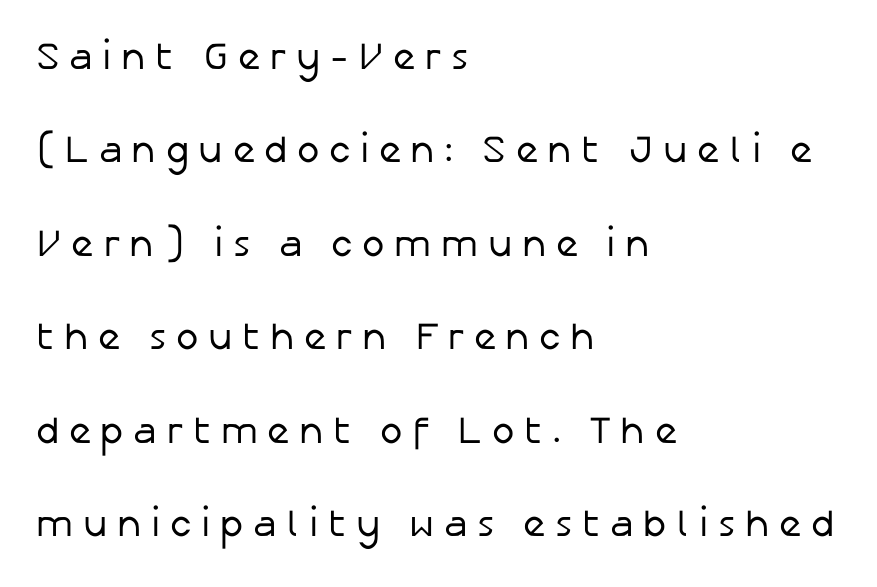
The gap between lines stays unmarked. The font is comparable to plain body text, perhaps lighter. Observe the absence of serifs on each vertical stroke in this sample. Vertical strokes here are truly vertical. The face used here is proportionally spaced, like ordinary book or web type. Inter-character spacing is expanded well beyond the font's built-in metrics.
